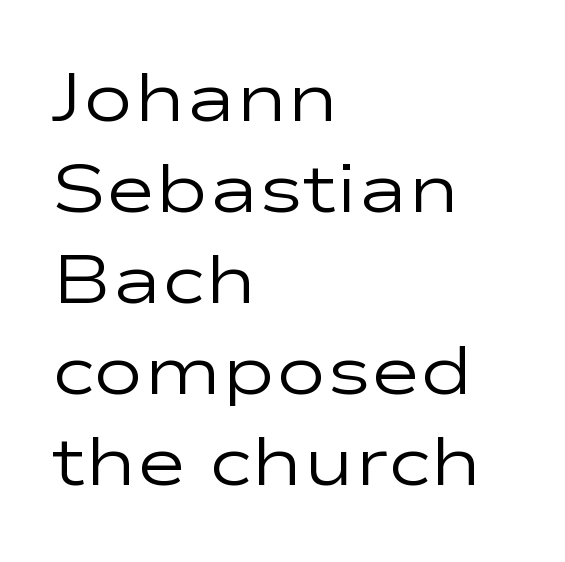
Here the designer chose a conventional face with non-uniform glyph widths. The specimen omits any rule beneath the text block's lines. The passage shown has conventional tracking throughout. The font's upright variant was chosen for this text. The paragraph has a hard left edge and a soft right edge. Regarding leading, the lines here are spaced in the standard way.
